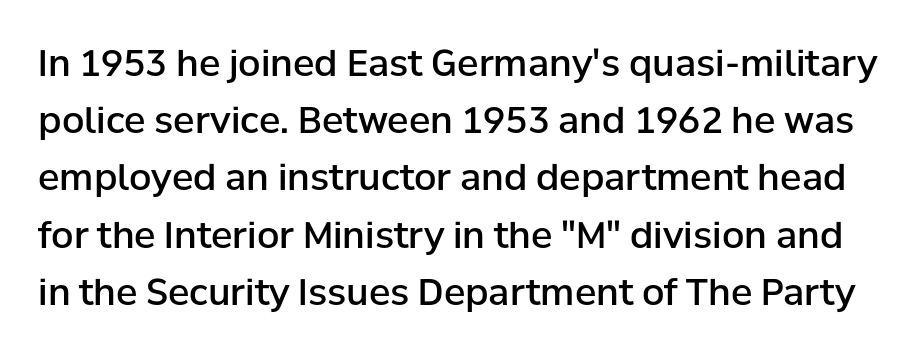
Stroke thickness is moderately raised; the sample reads as semibold. One glance says typical: line gaps are just what's usual. Notice how the stems are strictly vertical — no italics here. There is no visible air inserted between adjacent glyphs. A clean baseline with only descenders dipping below it.
